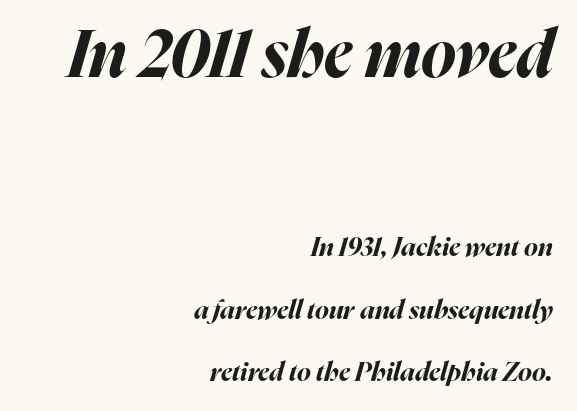
Q: Is the text bold? A: Yes.
Q: Is the text italic (slanted)? A: Yes, it leans right by about 16 degrees.
Q: Is the text underlined? A: No.
Q: How is the paragraph aligned? A: Right-aligned.
Q: Is the spacing between letters normal or unusually wide? A: Normal.
Q: Is the spacing between lines tight, normal or loose? A: Loose.
Q: Which block of text is set in a larger size, the first (top) or the second (bottom)? A: The first (top) one.
Q: Width (condensed, normal, or wide)? A: Normal.
Q: Stroke contrast? A: High.
Q: x-height? A: Medium.
Q: Monospaced? A: No.
